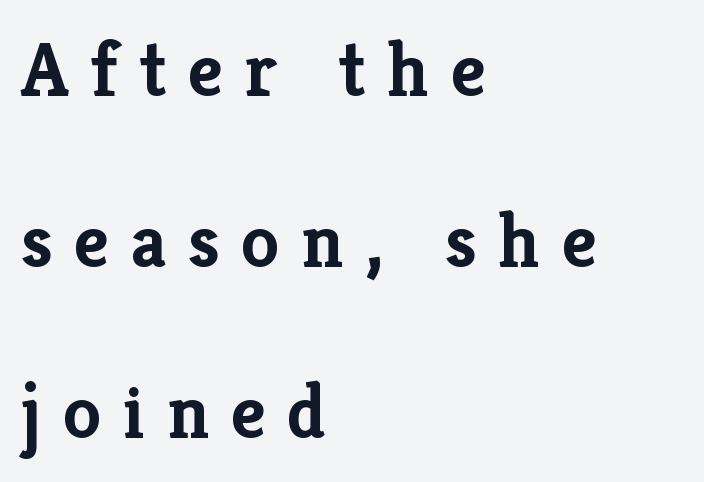
The face used here has the dense, thick strokes of a bold. Every row of glyphs begins at an identical x-position on the left. Spacing verdict: proportional, widths tailored to each character. The axis of the letterforms is exactly vertical. Airy leading.
